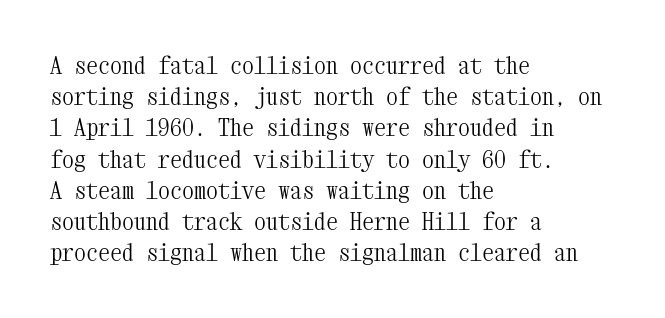
Q: Is the text bold? A: No.
Q: Is the text italic (slanted)? A: No, it is upright.
Q: Is the text underlined? A: No.
Q: How is the paragraph aligned? A: Left-aligned.
Q: Is the spacing between letters normal or unusually wide? A: Normal.
Q: Is the spacing between lines tight, normal or loose? A: Normal.
